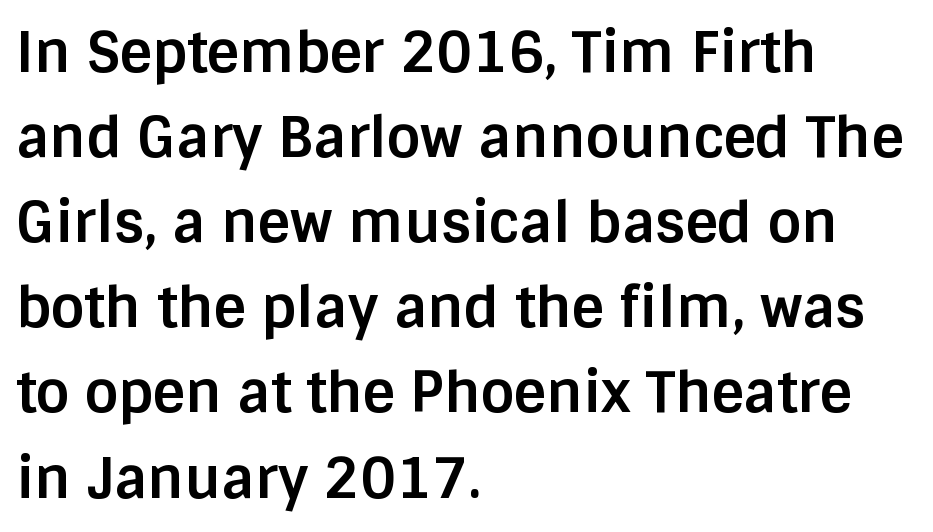
Caption: multi-line text, flush left, ragged right. This rendering features lettering with no underline. Words appear dense and cohesive because spacing is normal. Every character sits straight up, as roman type does. The text was rendered using a sans face with plain stroke endings. Heavy, bold letterforms.
